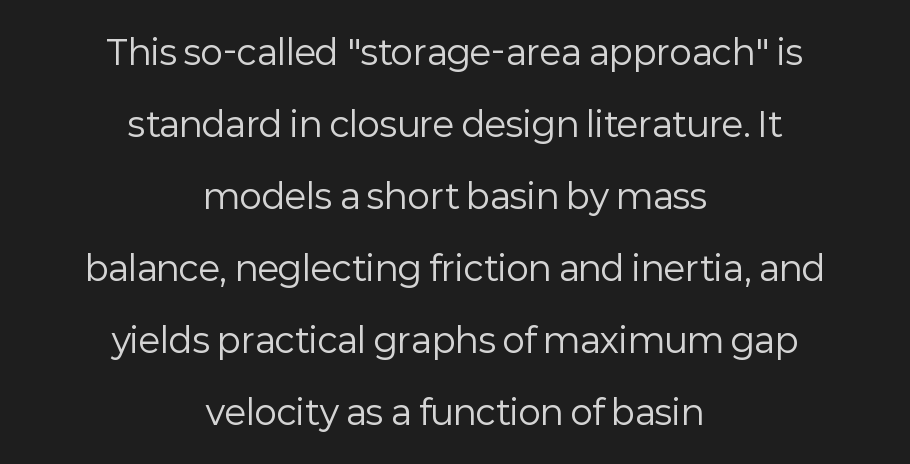
{"serif": "no", "italic": "no", "bold": "no", "weight": "regular", "width": "normal", "stroke_contrast": "low", "x_height": "medium", "monospaced": "no", "underline": "no", "align": "center", "line_spacing": "loose", "line_spacing_ratio": 2.12, "letter_spacing": "normal", "letter_spacing_em": 0.0, "glyph_px": 34}
